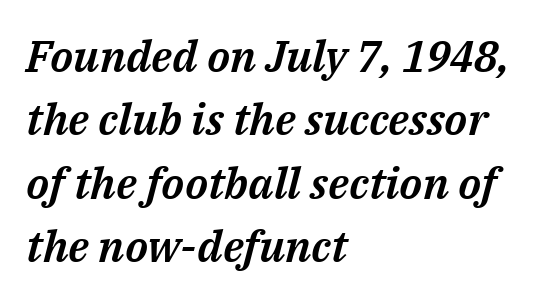
Q: Is the text italic (slanted)? A: Yes, it leans right by about 14 degrees.
Q: Is the text underlined? A: No.
Q: How is the paragraph aligned? A: Left-aligned.
Q: Is the spacing between letters normal or unusually wide? A: Normal.
Q: Is the spacing between lines tight, normal or loose? A: Normal.
Q: Width (condensed, normal, or wide)? A: Normal.
Q: Stroke contrast? A: Medium.
Q: x-height? A: Medium.
Q: Monospaced? A: No.
